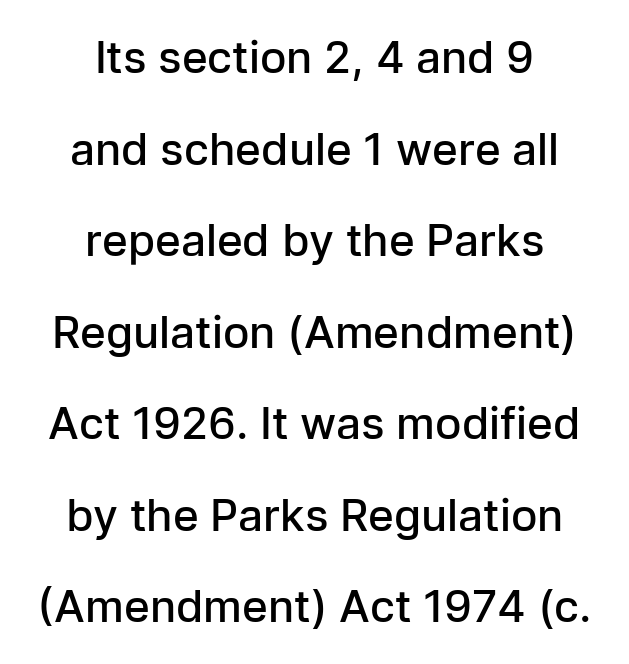
{"serif": "no", "italic": "no", "bold": "semi", "weight": "semibold", "width": "normal", "stroke_contrast": "low", "x_height": "medium", "monospaced": "no", "underline": "no", "align": "center", "line_spacing": "loose", "line_spacing_ratio": 2.08, "letter_spacing": "normal", "letter_spacing_em": 0.0, "glyph_px": 44}
